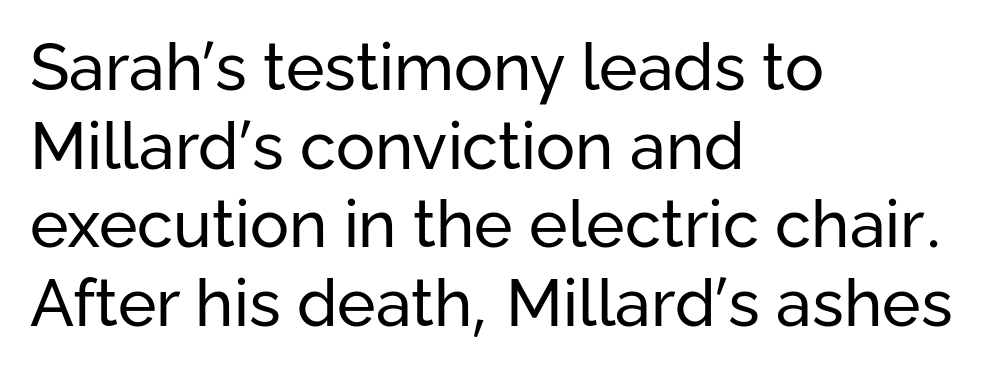
The glyphs in this specimen are sans serif. The font sits on the lighter half of the weight spectrum, regular included. The strip under each line holds only bare page. Characters follow at the spacing the type designer built in. Each letter keeps its own natural width here, so spacing adapts to shape. Alignment: flush left.
